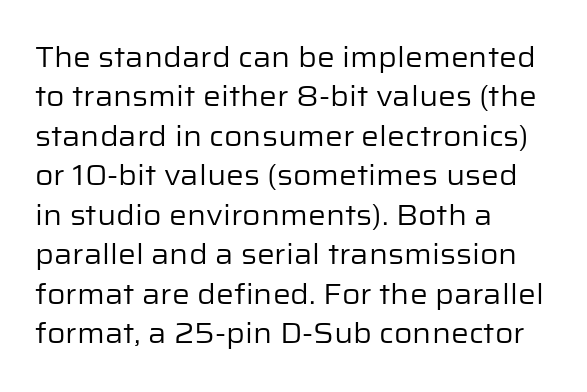
{"serif": "no", "italic": "no", "bold": "no", "weight": "regular", "width": "normal", "stroke_contrast": "low", "x_height": "medium", "monospaced": "no", "underline": "no", "align": "left", "line_spacing": "normal", "line_spacing_ratio": 1.41, "letter_spacing": "normal", "letter_spacing_em": 0.0, "glyph_px": 28}
